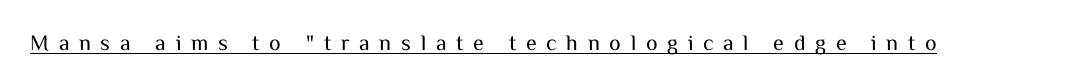
Check the space under the baseline: a stroke is drawn there. Is the type heavy? It reads as light-to-regular instead. Someone cranked the tracking dial way up on this one. Ordinary non-slanted type is in use.
